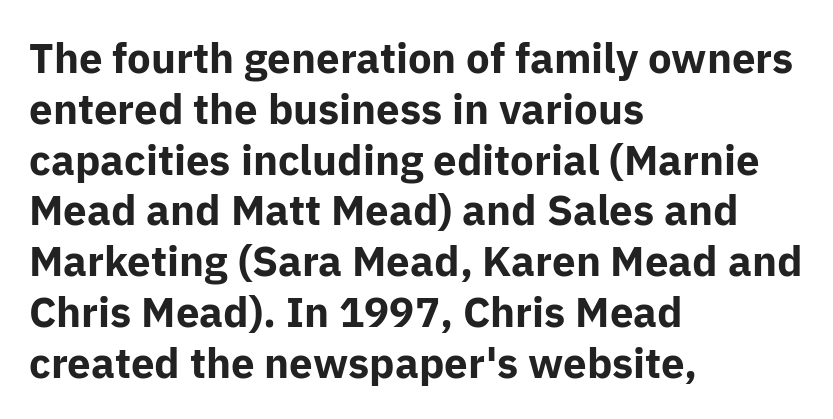
Q: Is the text bold? A: Yes.
Q: Is the text italic (slanted)? A: No, it is upright.
Q: Is the typeface a serif or a sans-serif typeface? A: Sans-serif.
Q: Is the text underlined? A: No.
Q: How is the paragraph aligned? A: Left-aligned.
Q: Is the spacing between letters normal or unusually wide? A: Normal.
Q: Width (condensed, normal, or wide)? A: Normal.
Q: Stroke contrast? A: Low.
Q: x-height? A: Medium.
Q: Monospaced? A: No.
